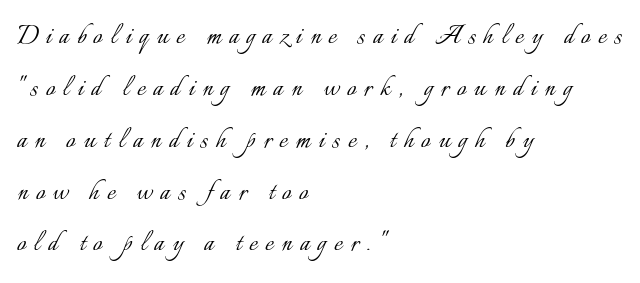
The image shows 32 px light type; set left-aligned, normal line spacing (1.62x), unusually wide letter spacing (+0.25 em), not underlined; low stroke contrast and a small x-height.
